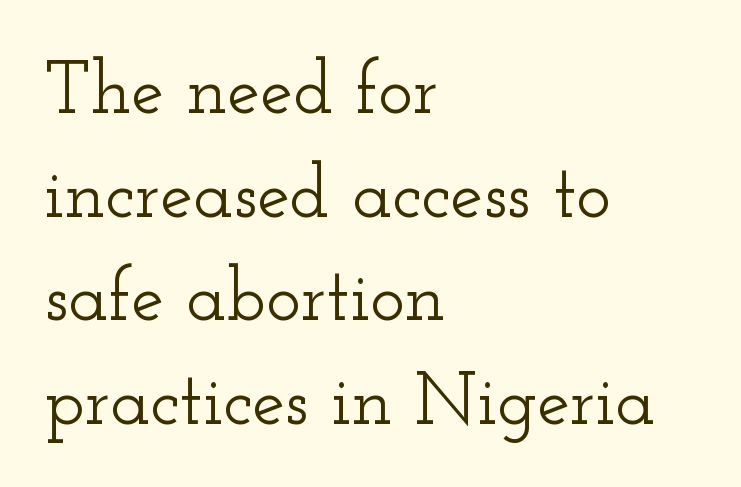
Q: Is the text italic (slanted)? A: No, it is upright.
Q: Is the typeface a serif or a sans-serif typeface? A: Serif.
Q: Is the text underlined? A: No.
Q: How is the paragraph aligned? A: Left-aligned.
Q: Is the spacing between letters normal or unusually wide? A: Normal.
Q: Is the spacing between lines tight, normal or loose? A: Normal.
Q: Width (condensed, normal, or wide)? A: Wide.
Q: Stroke contrast? A: Low.
Q: x-height? A: Small.
Q: Monospaced? A: No.
